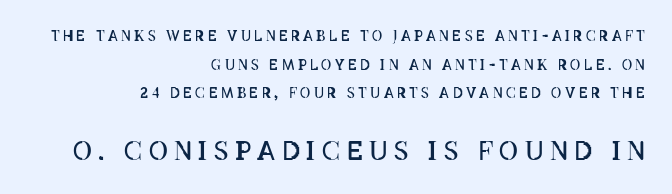
When letters stand straight like this, we call the style roman or upright. Has an underline been added? It has not. Heaviness? Minimal to ordinary, like unemphasized prose. Line endings align vertically; line beginnings do not. A typesetter would call this leading open, well beyond the default. These two chunks differ in scale, with the bottom chunk taking the larger measure.
